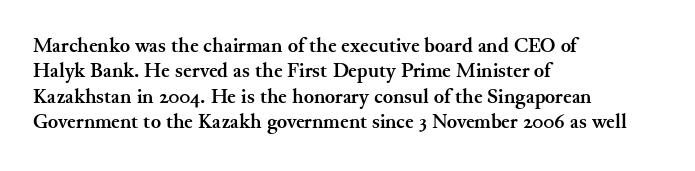
The gaps between neighbouring characters are ordinary and unremarkable. Heavy, bold letterforms. Posture: straight, roman, zero tilt. Caption: multi-line text, flush left, ragged right. Clear beneath every line of the passage.
